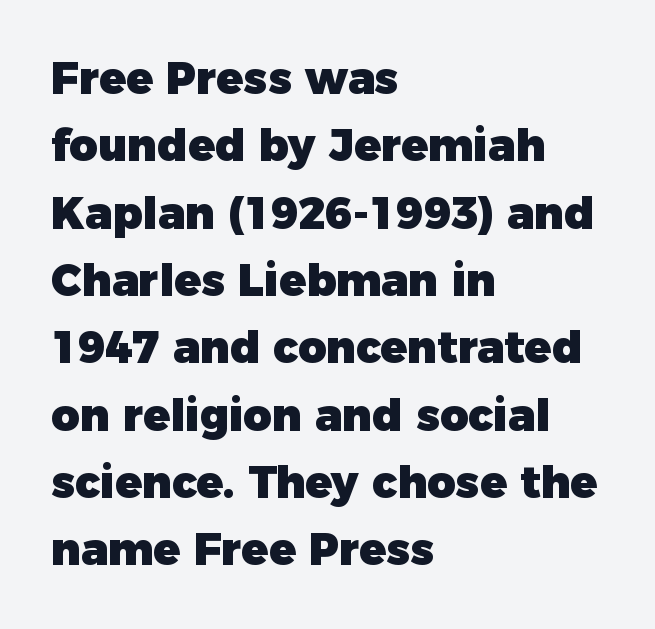
The image shows 44 px heavy sans-serif type, upright; set left-aligned, normal line spacing (1.53x), normal letter spacing, not underlined; low stroke contrast and a medium x-height.
